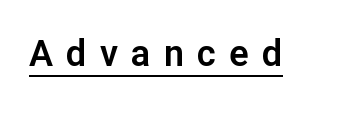
{"serif": "no", "italic": "no", "width": "normal", "stroke_contrast": "low", "x_height": "medium", "monospaced": "no", "underline": "yes", "letter_spacing": "wide", "letter_spacing_em": 0.37, "glyph_px": 36}
